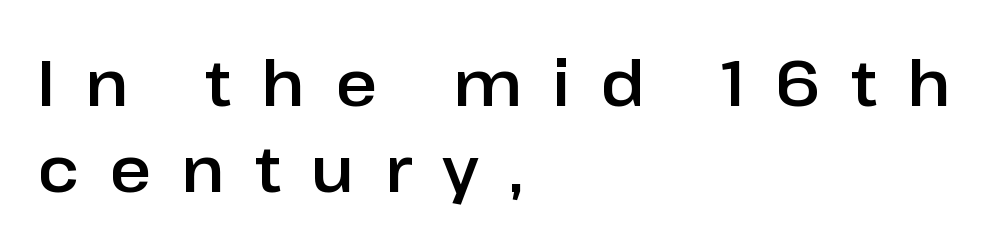
Q: Is the text italic (slanted)? A: No, it is upright.
Q: Is the typeface a serif or a sans-serif typeface? A: Sans-serif.
Q: Is the text underlined? A: No.
Q: How is the paragraph aligned? A: Left-aligned.
Q: Is the spacing between letters normal or unusually wide? A: Unusually wide.
Q: Is the spacing between lines tight, normal or loose? A: Normal.
Q: Width (condensed, normal, or wide)? A: Normal.
Q: Stroke contrast? A: Low.
Q: x-height? A: Medium.
Q: Monospaced? A: No.
